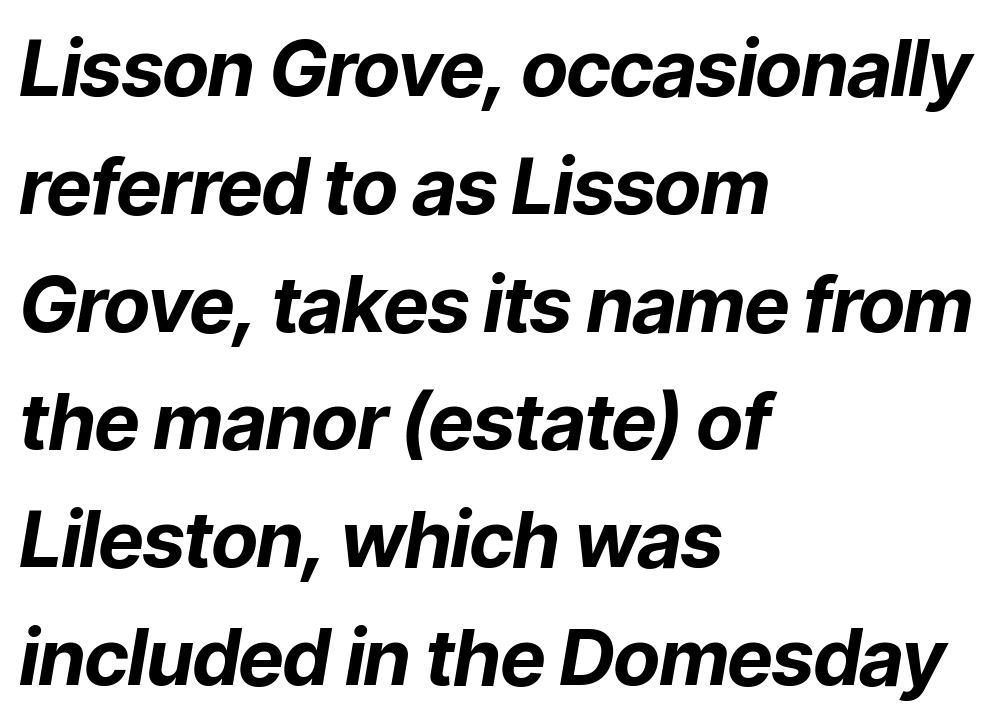
The gaps between neighbouring characters are ordinary and unremarkable. Descenders are the only things crossing below the line. A dark, heavy texture on the line: the type is bold. Notice how the stems are inclined rather than vertical — that's the hallmark of italics. Compared with a centered layout, this one pins lines to the left instead.
